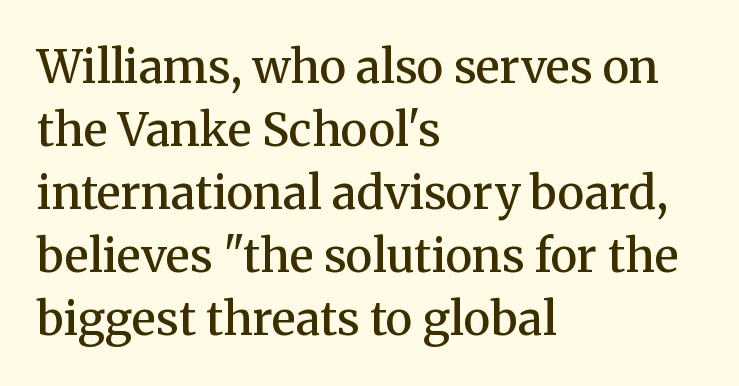
Honestly, there is no underline to notice here at all. If you drew a line through each stem, it would be perfectly vertical. Does the leading feel generous? No, just average. Heft: intermediate — a semibold. Does the type have serifs? Yes, each stem ends in a small foot. Teacher's note: observe the even left margin — that is flush-left alignment.
